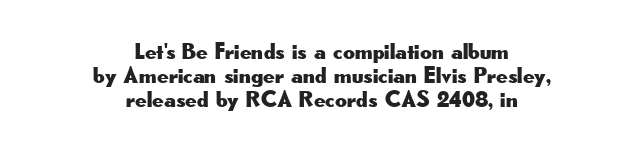
Q: Is the text italic (slanted)? A: No, it is upright.
Q: Is the text underlined? A: No.
Q: How is the paragraph aligned? A: Centered.
Q: Is the spacing between letters normal or unusually wide? A: Normal.
Q: Is the spacing between lines tight, normal or loose? A: Tight.
